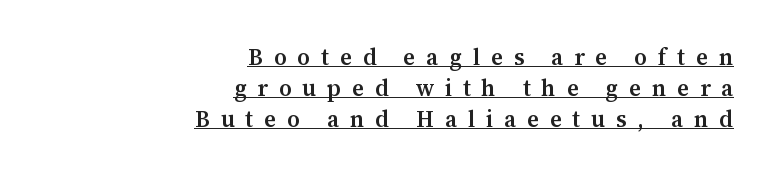
The image shows 23 px text type, upright; set right-aligned, normal line spacing (1.35x), unusually wide letter spacing (+0.47 em), underlined.
